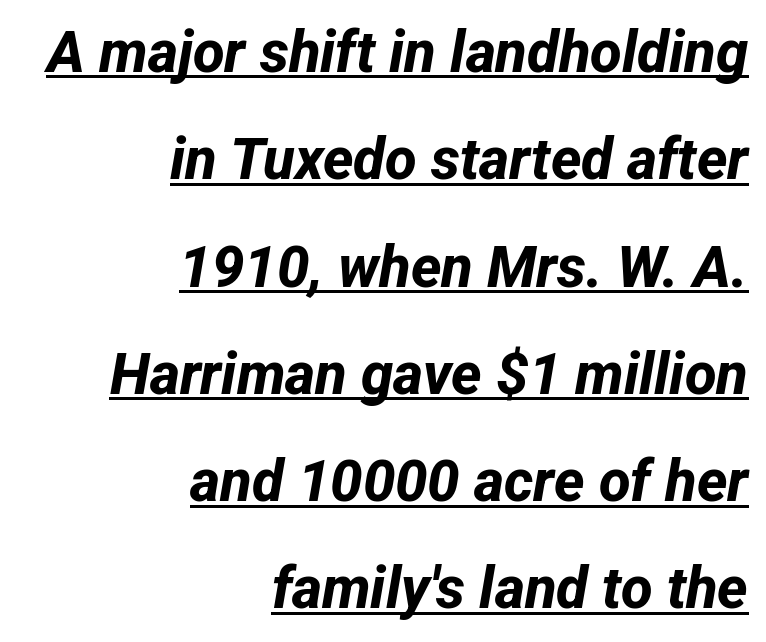
{"serif": "no", "bold": "yes", "weight": "bold", "width": "normal", "stroke_contrast": "low", "x_height": "medium", "monospaced": "no", "underline": "yes", "align": "right", "line_spacing_ratio": 1.85, "letter_spacing": "normal", "letter_spacing_em": 0.0, "glyph_px": 58}
